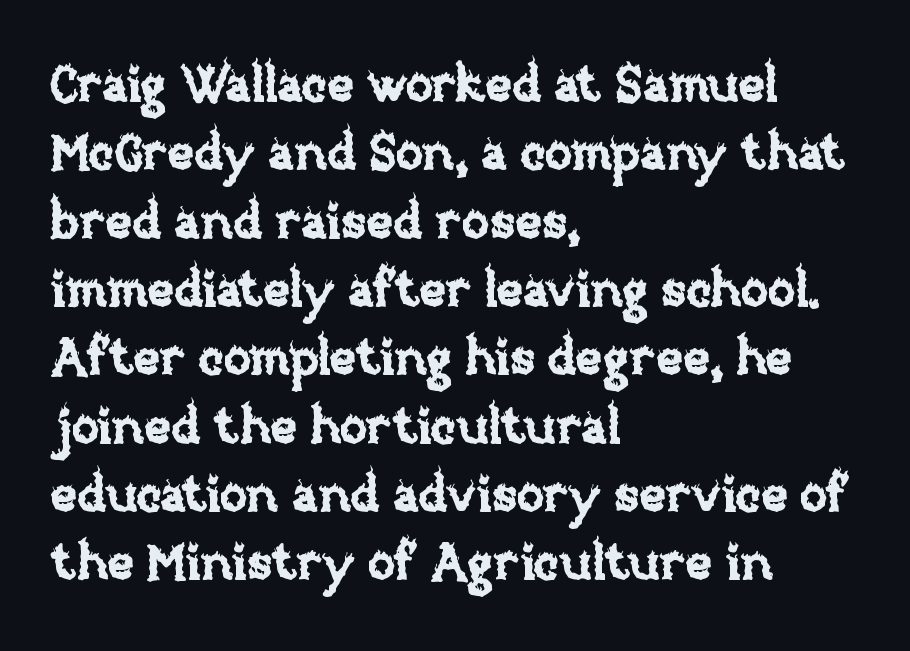
The image shows 51 px text type, upright; set left-aligned, normal line spacing (1.34x), normal letter spacing, not underlined; low stroke contrast and a large x-height.
